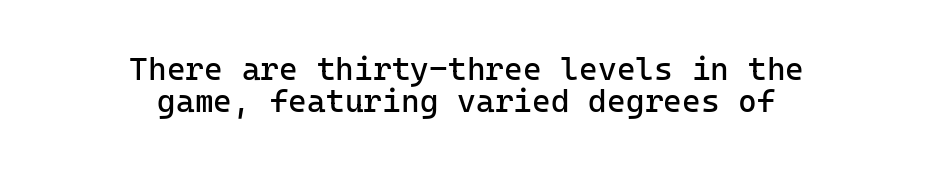
{"serif": "no", "italic": "no", "bold": "no", "weight": "regular", "width": "normal", "stroke_contrast": "low", "x_height": "medium", "monospaced": "yes", "underline": "no", "align": "center", "line_spacing": "tight", "line_spacing_ratio": 0.99, "letter_spacing": "normal", "letter_spacing_em": 0.0, "glyph_px": 32}
